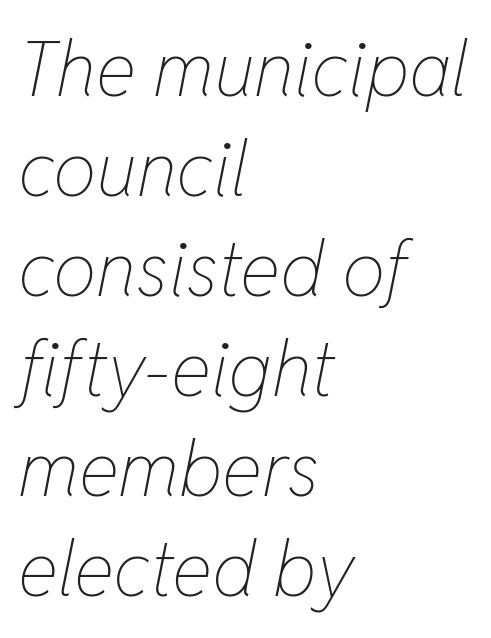
{"italic": "yes", "lean": "right", "slant_degrees": 11, "bold": "no", "weight": "thin", "width": "condensed", "stroke_contrast": "low", "x_height": "medium", "monospaced": "no", "underline": "no", "align": "left", "line_spacing": "normal", "line_spacing_ratio": 1.3, "letter_spacing": "normal", "letter_spacing_em": 0.0, "glyph_px": 77}
